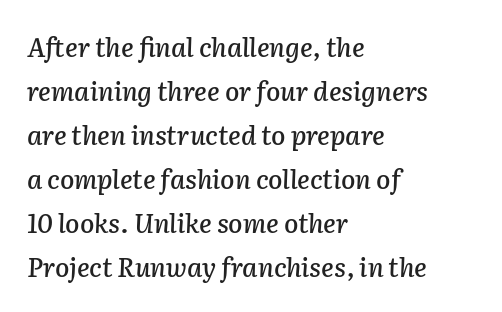
Q: Is the text italic (slanted)? A: Yes, it leans right by about 2 degrees.
Q: Is the text underlined? A: No.
Q: How is the paragraph aligned? A: Left-aligned.
Q: Is the spacing between letters normal or unusually wide? A: Normal.
Q: Is the spacing between lines tight, normal or loose? A: Normal.
